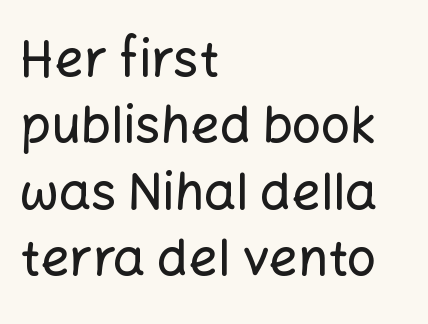
{"serif": "no", "italic": "no", "width": "normal", "stroke_contrast": "low", "x_height": "medium", "monospaced": "no", "underline": "no", "align": "left", "line_spacing": "normal", "line_spacing_ratio": 1.3, "letter_spacing": "normal", "letter_spacing_em": 0.0, "glyph_px": 51}
